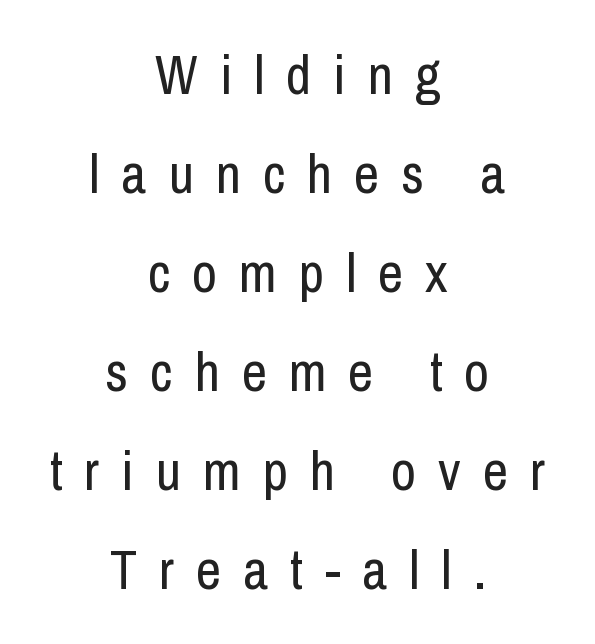
Q: Is the text bold? A: No.
Q: Is the text italic (slanted)? A: No, it is upright.
Q: Is the typeface a serif or a sans-serif typeface? A: Sans-serif.
Q: Is the text underlined? A: No.
Q: How is the paragraph aligned? A: Centered.
Q: Is the spacing between letters normal or unusually wide? A: Unusually wide.
Q: Width (condensed, normal, or wide)? A: Condensed.
Q: Stroke contrast? A: Low.
Q: x-height? A: Medium.
Q: Monospaced? A: No.
